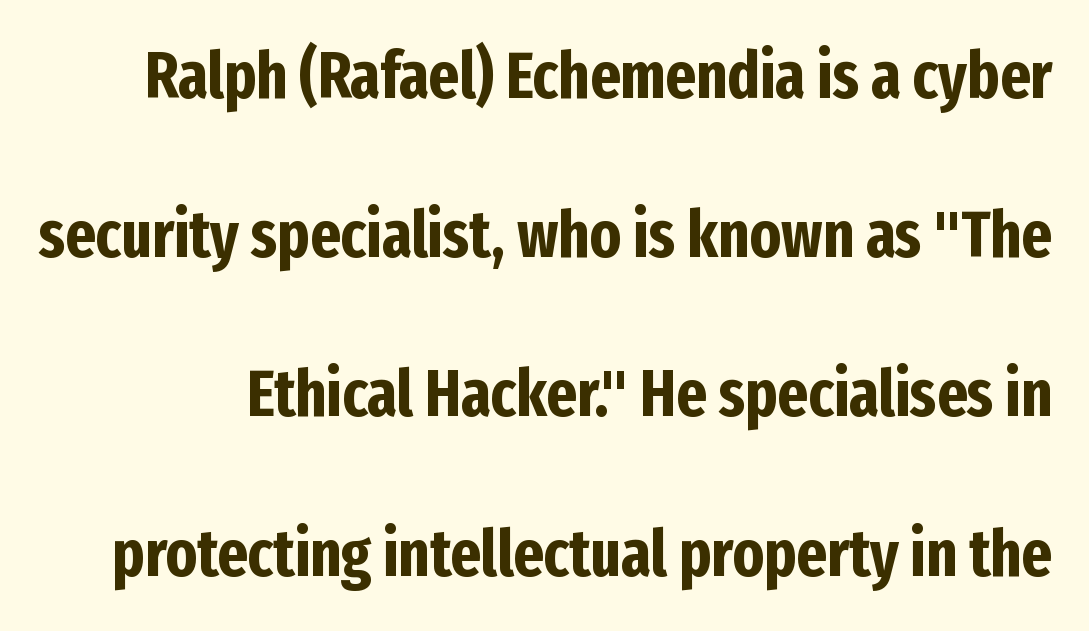
Clear beneath every line of the passage. Vertical strokes here are truly vertical. Does the weight exceed regular? Yes, all the way to bold. No feet cap the strokes, marking this as sans-serif type.
